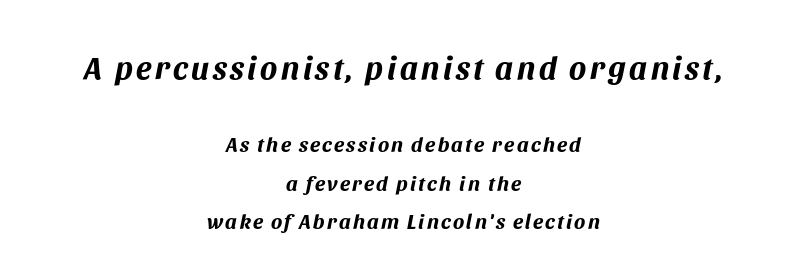
The image shows 32 px bold type, italic (leaning right); set centered, line spacing 1.83x, not underlined; the first (top) block is 1.52x larger; medium stroke contrast and a large x-height.
